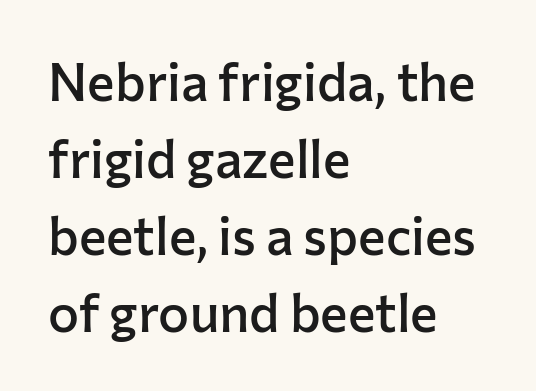
The image shows 52 px semibold sans-serif type, upright; set left-aligned, normal line spacing (1.48x), normal letter spacing, not underlined; low stroke contrast and a medium x-height.
